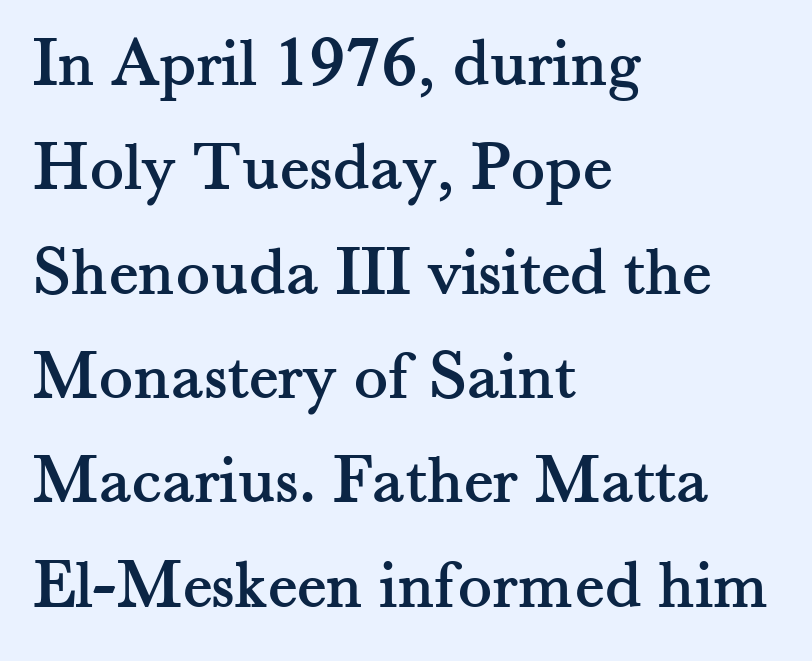
{"serif": "yes", "italic": "no", "width": "normal", "stroke_contrast": "medium", "x_height": "small", "monospaced": "no", "underline": "no", "align": "left", "line_spacing": "normal", "line_spacing_ratio": 1.47, "letter_spacing": "normal", "letter_spacing_em": 0.0, "glyph_px": 71}
